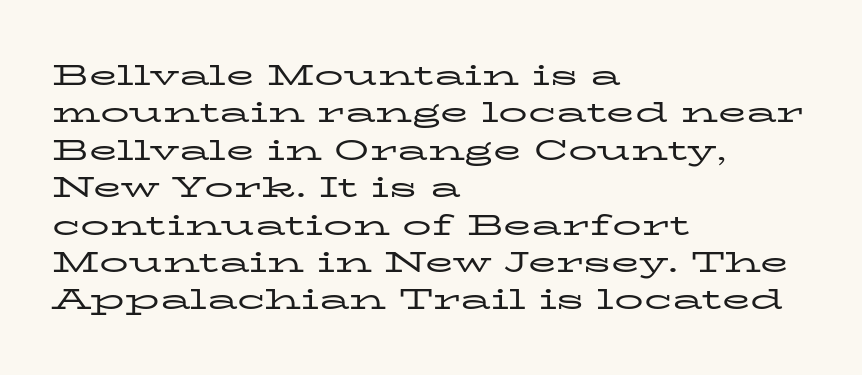
The image shows 29 px regular-weight, wide serif type, upright; set left-aligned, normal line spacing (1.29x), normal letter spacing, not underlined; low stroke contrast and a medium x-height.
